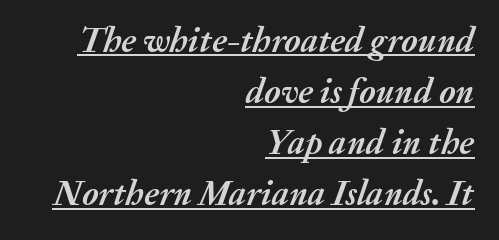
Q: Is the text bold? A: Yes.
Q: Is the text italic (slanted)? A: Yes, it leans right by about 20 degrees.
Q: Is the text underlined? A: Yes.
Q: How is the paragraph aligned? A: Right-aligned.
Q: Is the spacing between letters normal or unusually wide? A: Normal.
Q: Is the spacing between lines tight, normal or loose? A: Normal.
Q: Width (condensed, normal, or wide)? A: Normal.
Q: Stroke contrast? A: Medium.
Q: x-height? A: Medium.
Q: Monospaced? A: No.
